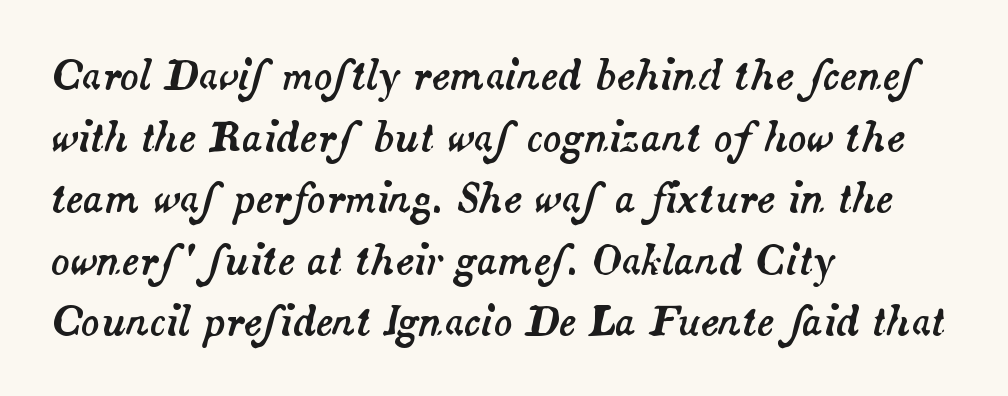
Q: Is the text italic (slanted)? A: Yes, it leans right by about 14 degrees.
Q: Is the text underlined? A: No.
Q: How is the paragraph aligned? A: Left-aligned.
Q: Is the spacing between letters normal or unusually wide? A: Normal.
Q: Is the spacing between lines tight, normal or loose? A: Normal.
Q: Width (condensed, normal, or wide)? A: Normal.
Q: Stroke contrast? A: Medium.
Q: x-height? A: Small.
Q: Monospaced? A: No.
